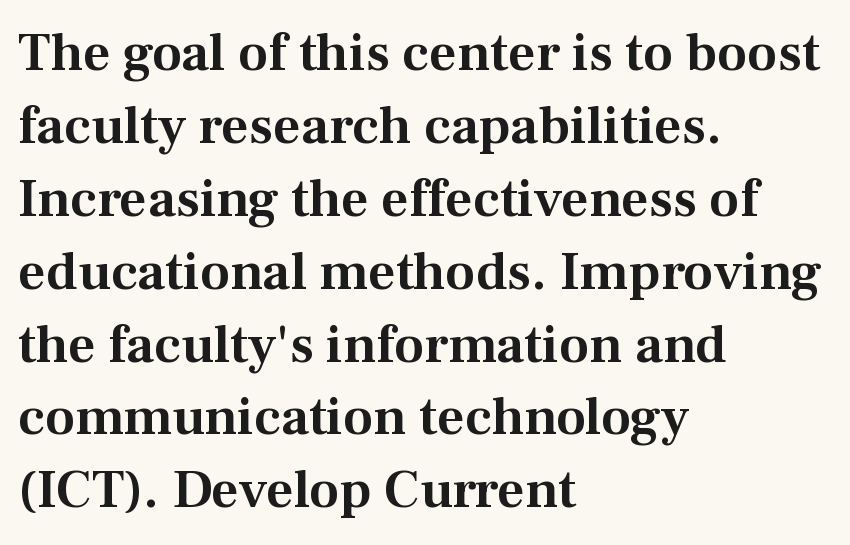
The image shows 54 px serif type, upright; set left-aligned, normal line spacing (1.35x), normal letter spacing, not underlined; medium stroke contrast and a medium x-height.
